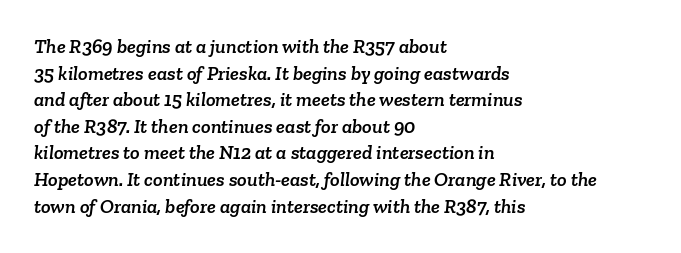
The image shows 20 px text type; set left-aligned, normal line spacing (1.33x), normal letter spacing, not underlined.
